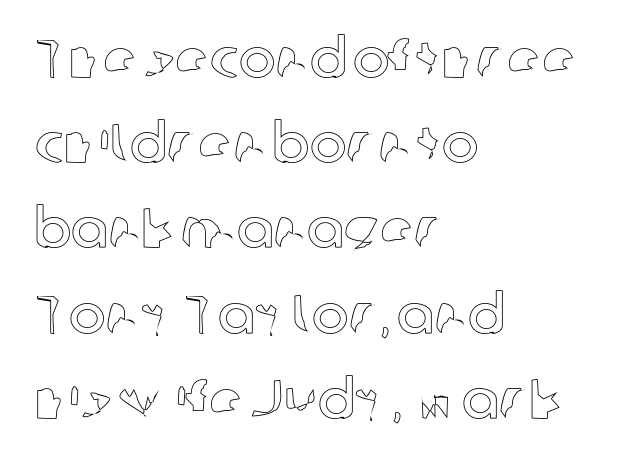
Q: Is the text italic (slanted)? A: No, it is upright.
Q: Is the text underlined? A: No.
Q: How is the paragraph aligned? A: Left-aligned.
Q: Is the spacing between letters normal or unusually wide? A: Normal.
Q: Is the spacing between lines tight, normal or loose? A: Normal.
Q: Width (condensed, normal, or wide)? A: Normal.
Q: x-height? A: Medium.
Q: Monospaced? A: No.
